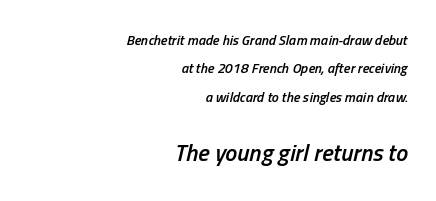
{"italic": "yes", "lean": "right", "slant_degrees": 13, "bold": "semi", "underline": "no", "align": "right", "line_spacing": "loose", "line_spacing_ratio": 2.03, "letter_spacing": "normal", "letter_spacing_em": 0.0, "larger_block": "second", "size_ratio": 1.71, "glyph_px": 24}
